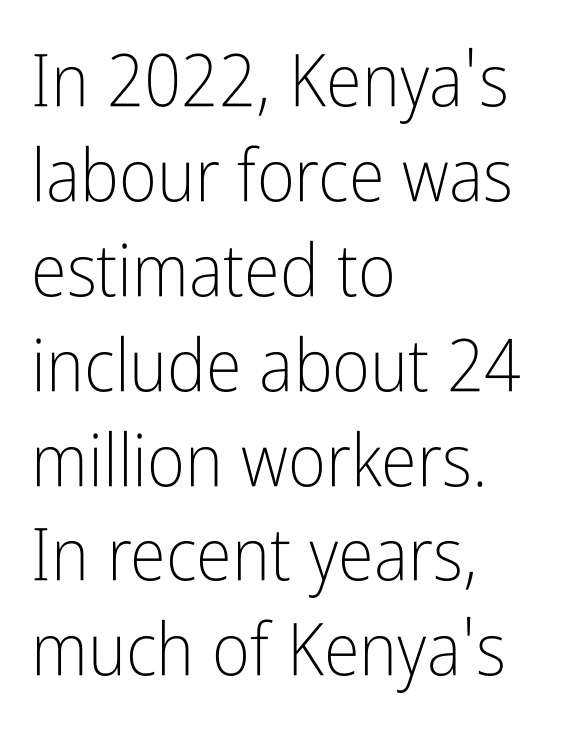
{"serif": "no", "italic": "no", "bold": "no", "weight": "light", "width": "condensed", "stroke_contrast": "low", "x_height": "medium", "monospaced": "no", "underline": "no", "align": "left", "line_spacing": "normal", "line_spacing_ratio": 1.3, "letter_spacing": "normal", "letter_spacing_em": 0.0, "glyph_px": 73}
